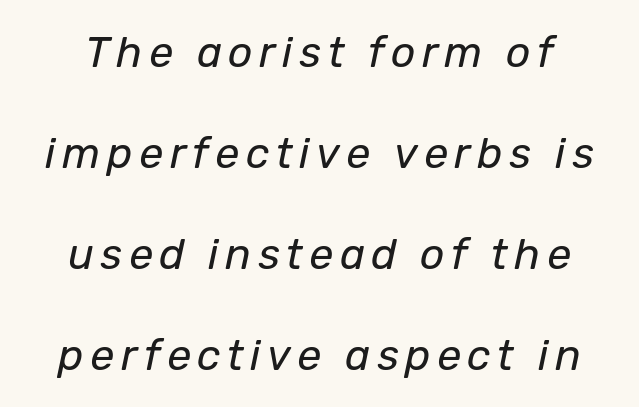
Q: Is the text bold? A: No.
Q: Is the text italic (slanted)? A: Yes, it leans right by about 12 degrees.
Q: Is the text underlined? A: No.
Q: How is the paragraph aligned? A: Centered.
Q: Is the spacing between lines tight, normal or loose? A: Loose.
Q: Width (condensed, normal, or wide)? A: Normal.
Q: Stroke contrast? A: Low.
Q: x-height? A: Medium.
Q: Monospaced? A: No.
